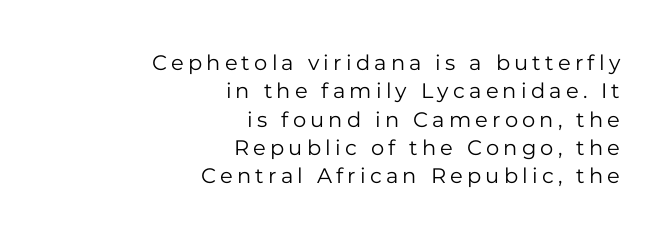
Line ends are locked; line starts wander. The axis of the letterforms is exactly vertical. The gaps between neighbouring characters are conspicuously large. This block has exactly the height ordinary leading produces. This reads as an unemphasized weight, regular at the heaviest. The strip under each line holds only bare page.
